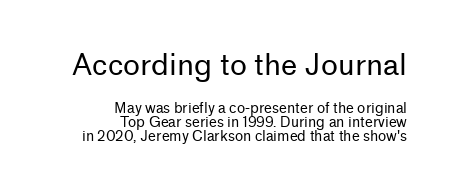
The image shows 29 px regular-weight sans-serif type, upright; set right-aligned, tight line spacing (0.99x), normal letter spacing, not underlined; the first (top) block is 2.07x larger; low stroke contrast and a medium x-height.
